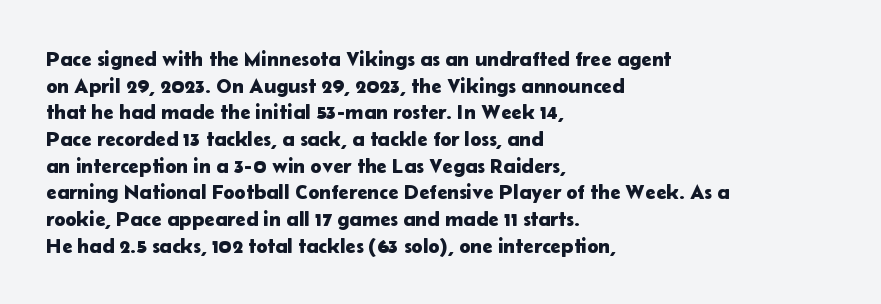
The image shows 21 px text type, upright; set left-aligned, normal line spacing (1.27x), normal letter spacing, not underlined.
